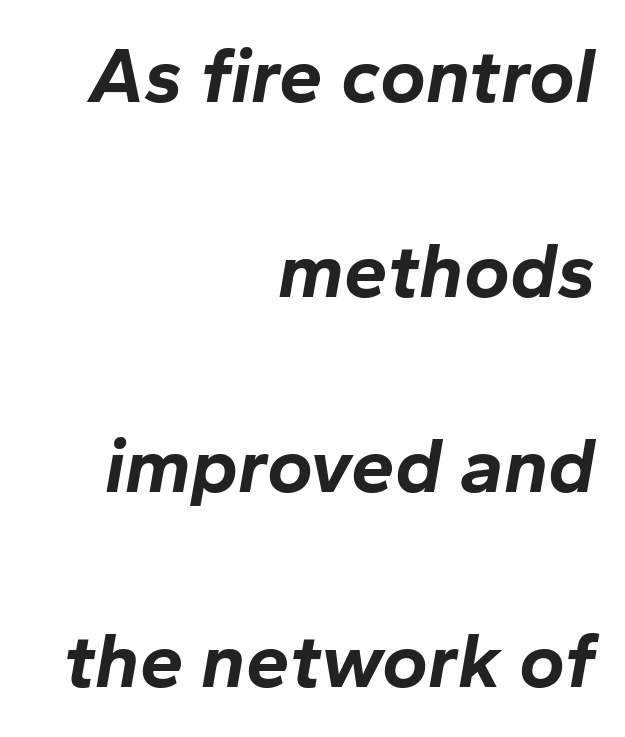
Q: Is the text bold? A: Yes.
Q: Is the text italic (slanted)? A: Yes, it leans right by about 10 degrees.
Q: Is the text underlined? A: No.
Q: How is the paragraph aligned? A: Right-aligned.
Q: Is the spacing between letters normal or unusually wide? A: Normal.
Q: Is the spacing between lines tight, normal or loose? A: Loose.
Q: Width (condensed, normal, or wide)? A: Normal.
Q: Stroke contrast? A: Low.
Q: x-height? A: Medium.
Q: Monospaced? A: No.
